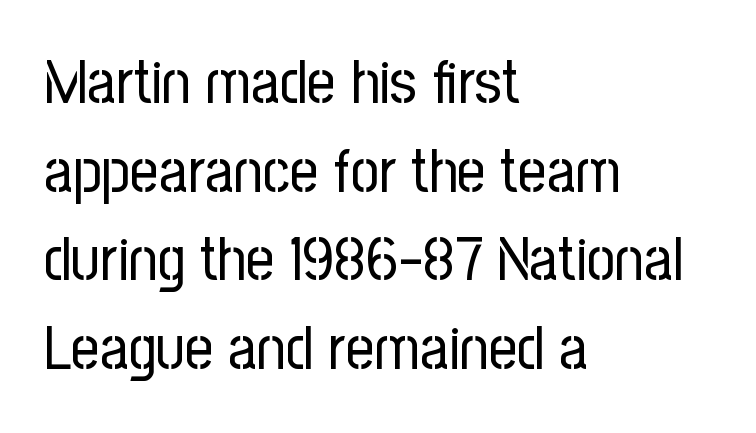
{"serif": "no", "italic": "no", "bold": "no", "weight": "regular", "width": "condensed", "stroke_contrast": "low", "x_height": "medium", "monospaced": "no", "underline": "no", "align": "left", "line_spacing": "normal", "line_spacing_ratio": 1.43, "letter_spacing": "normal", "letter_spacing_em": 0.0, "glyph_px": 62}
